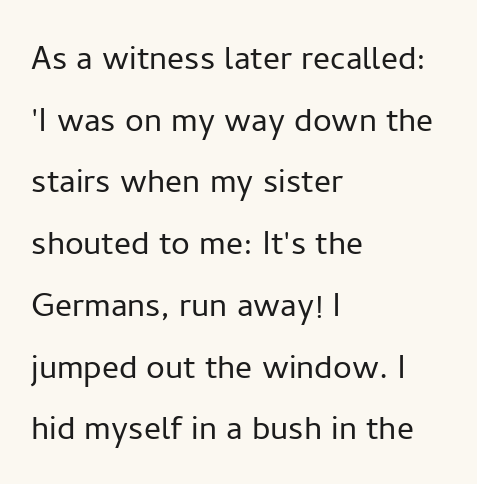
Q: Is the text bold? A: No.
Q: Is the text italic (slanted)? A: No, it is upright.
Q: Is the typeface a serif or a sans-serif typeface? A: Sans-serif.
Q: Is the text underlined? A: No.
Q: How is the paragraph aligned? A: Left-aligned.
Q: Is the spacing between letters normal or unusually wide? A: Normal.
Q: Is the spacing between lines tight, normal or loose? A: Normal.
Q: Width (condensed, normal, or wide)? A: Normal.
Q: Stroke contrast? A: Low.
Q: x-height? A: Medium.
Q: Monospaced? A: No.
